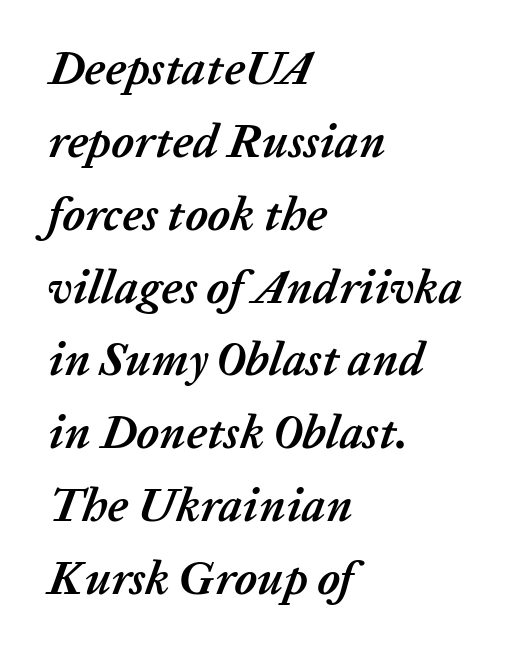
{"italic": "yes", "lean": "right", "slant_degrees": 20, "bold": "yes", "weight": "semibold", "width": "normal", "stroke_contrast": "low", "x_height": "medium", "monospaced": "no", "underline": "no", "align": "left", "line_spacing": "normal", "line_spacing_ratio": 1.55, "letter_spacing": "normal", "letter_spacing_em": 0.0, "glyph_px": 47}
